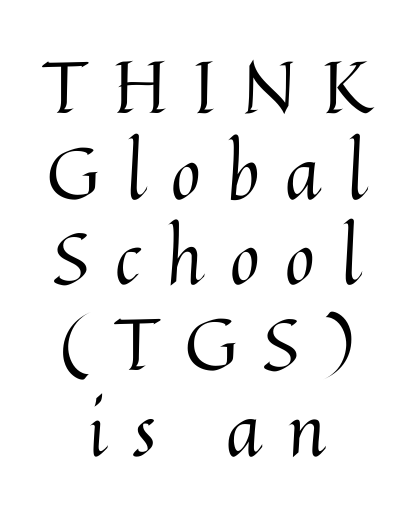
{"bold": "no", "weight": "regular", "width": "normal", "stroke_contrast": "medium", "x_height": "medium", "monospaced": "no", "underline": "no", "align": "center", "line_spacing_ratio": 1.19, "letter_spacing": "wide", "letter_spacing_em": 0.36, "glyph_px": 72}
